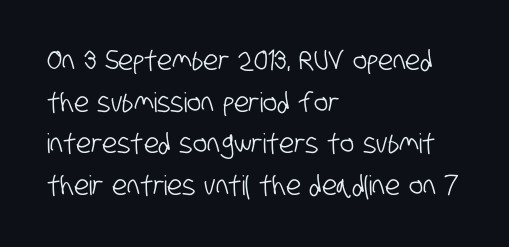
Does the leading feel generous? No, just average. The lines in this sample share a left origin and differ only in where they stop. The specimen omits any rule beneath the text block's lines. The horizontal fit of the characters is conventional and even.
